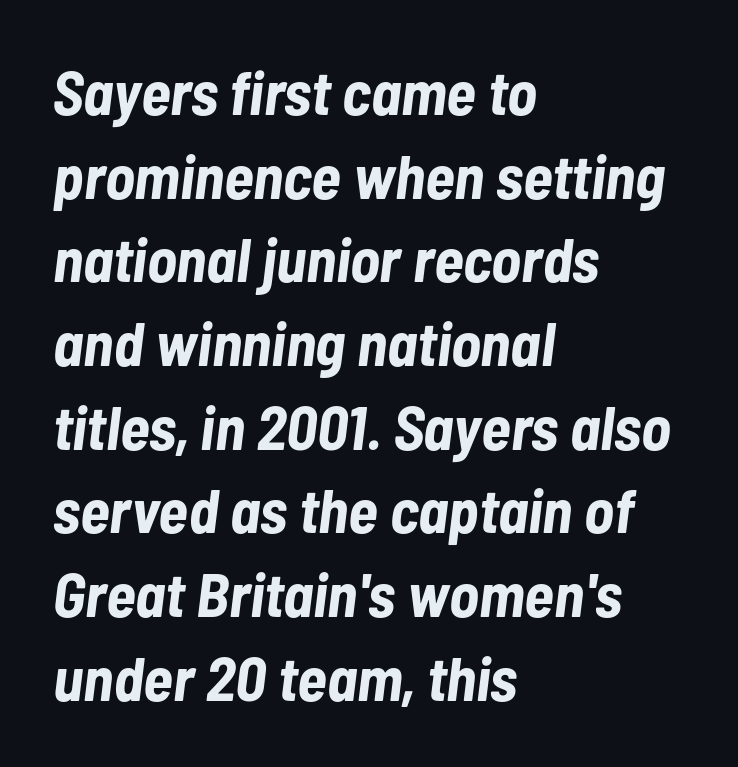
Letters rest on an invisible, unmarked baseline. Words appear dense and cohesive because spacing is normal. How heavy is the stroke? Heavy — this is a bold. The passage shown is typed in a proportional face where columns would drift. Each new line begins a customary step beneath the previous one. These lines are set flush left with a ragged right edge.
